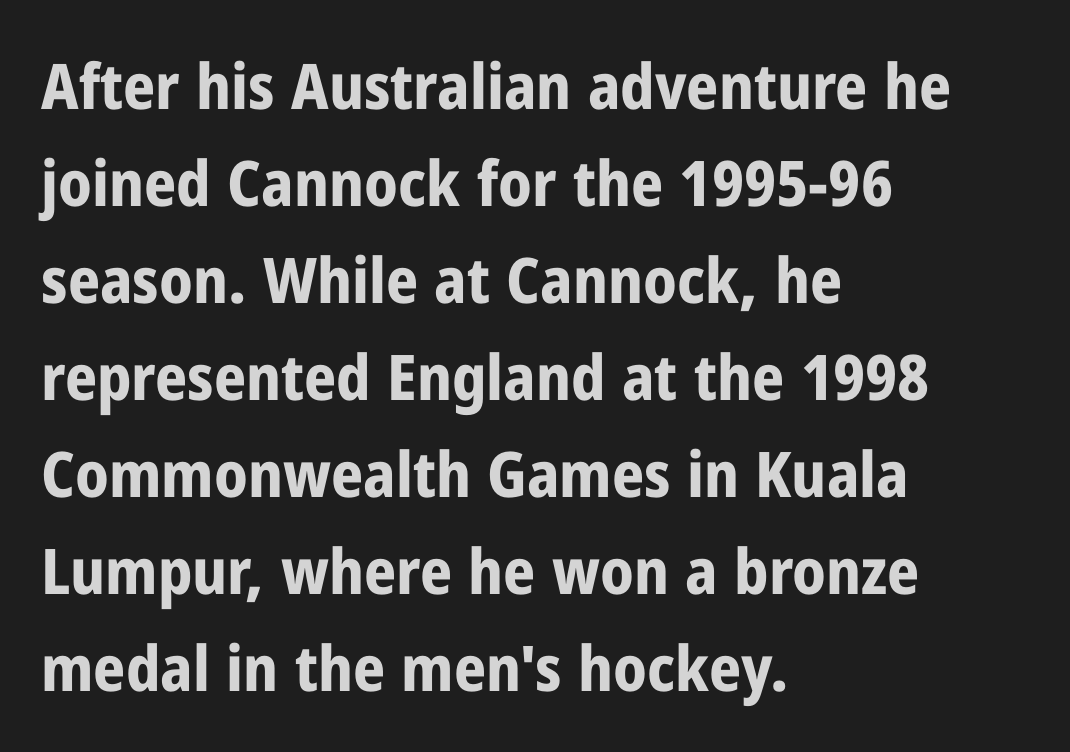
Q: Is the text bold? A: Yes.
Q: Is the text italic (slanted)? A: No, it is upright.
Q: Is the typeface a serif or a sans-serif typeface? A: Sans-serif.
Q: Is the text underlined? A: No.
Q: How is the paragraph aligned? A: Left-aligned.
Q: Is the spacing between letters normal or unusually wide? A: Normal.
Q: Is the spacing between lines tight, normal or loose? A: Normal.
Q: Width (condensed, normal, or wide)? A: Condensed.
Q: Stroke contrast? A: Low.
Q: x-height? A: Medium.
Q: Monospaced? A: No.
